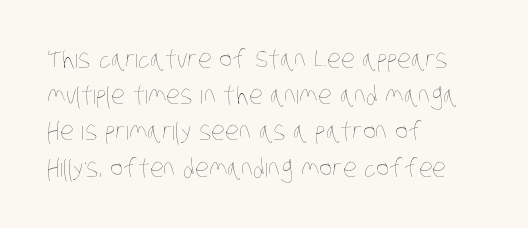
{"bold": "no", "underline": "no", "align": "left", "line_spacing": "normal", "line_spacing_ratio": 1.45, "letter_spacing": "normal", "letter_spacing_em": 0.0, "glyph_px": 25}
